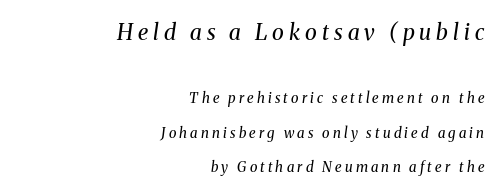
{"italic": "yes", "lean": "right", "slant_degrees": 8, "bold": "no", "underline": "no", "align": "right", "line_spacing": "loose", "line_spacing_ratio": 2.45, "letter_spacing": "wide", "letter_spacing_em": 0.23, "larger_block": "first", "size_ratio": 1.57, "glyph_px": 22}
